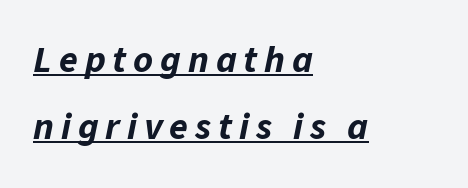
{"italic": "yes", "lean": "right", "slant_degrees": 11, "bold": "yes", "weight": "bold", "width": "normal", "stroke_contrast": "low", "x_height": "medium", "monospaced": "no", "underline": "yes", "align": "left", "line_spacing_ratio": 1.76, "glyph_px": 38}
